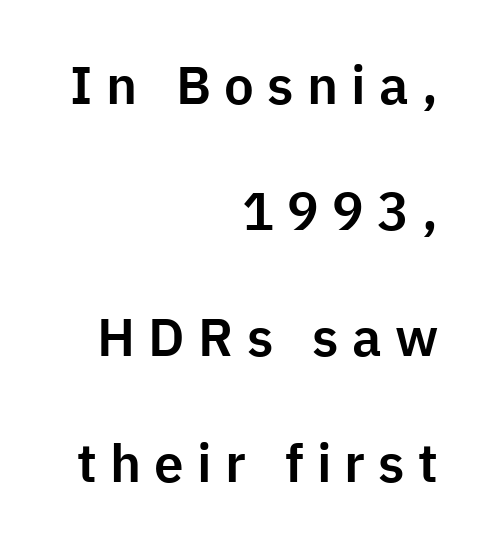
{"serif": "no", "italic": "no", "width": "normal", "stroke_contrast": "low", "x_height": "medium", "monospaced": "no", "underline": "no", "align": "right", "line_spacing": "loose", "line_spacing_ratio": 2.38, "letter_spacing": "wide", "letter_spacing_em": 0.25, "glyph_px": 53}
